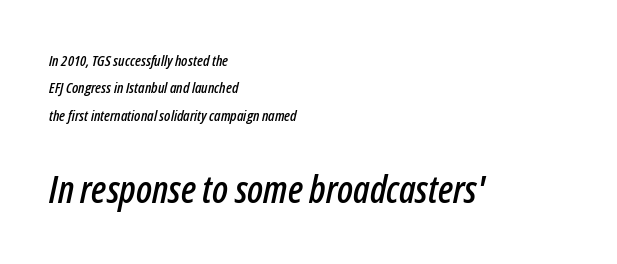
Plain, unruled lines of type. The rendering enlarges the type as you move from the upper chunk to the lower. Tracking here is standard; glyphs follow each other at the usual distance. Each letter keeps its own natural width here, so spacing adapts to shape. The typography opts for an oblique posture over an upright one.
